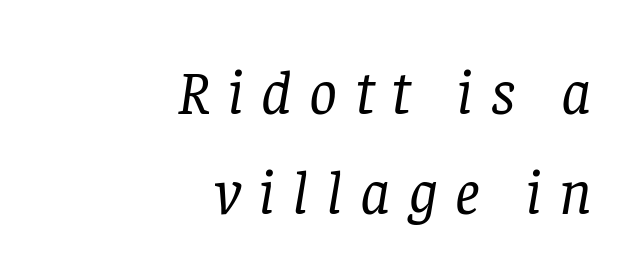
{"serif": "yes", "italic": "yes", "lean": "right", "slant_degrees": 8, "bold": "no", "weight": "regular", "width": "normal", "stroke_contrast": "low", "x_height": "large", "monospaced": "no", "underline": "no", "align": "right", "line_spacing": "normal", "line_spacing_ratio": 1.61, "letter_spacing": "wide", "letter_spacing_em": 0.28, "glyph_px": 62}
